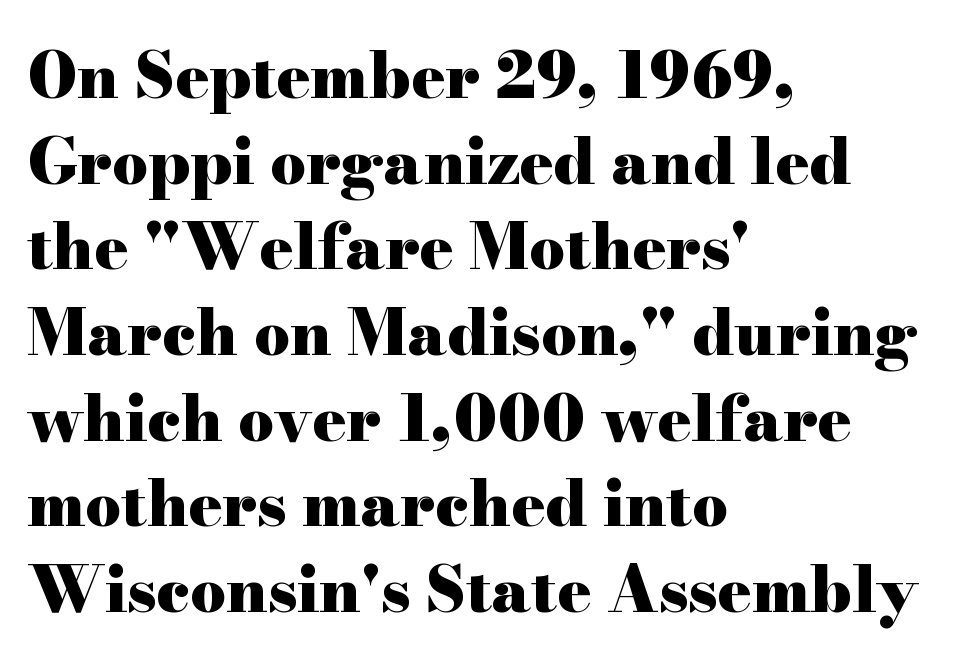
Q: Is the text bold? A: Yes.
Q: Is the text italic (slanted)? A: No, it is upright.
Q: Is the typeface a serif or a sans-serif typeface? A: Serif.
Q: Is the text underlined? A: No.
Q: How is the paragraph aligned? A: Left-aligned.
Q: Is the spacing between letters normal or unusually wide? A: Normal.
Q: Is the spacing between lines tight, normal or loose? A: Normal.
Q: Width (condensed, normal, or wide)? A: Wide.
Q: Stroke contrast? A: High.
Q: x-height? A: Small.
Q: Monospaced? A: No.
